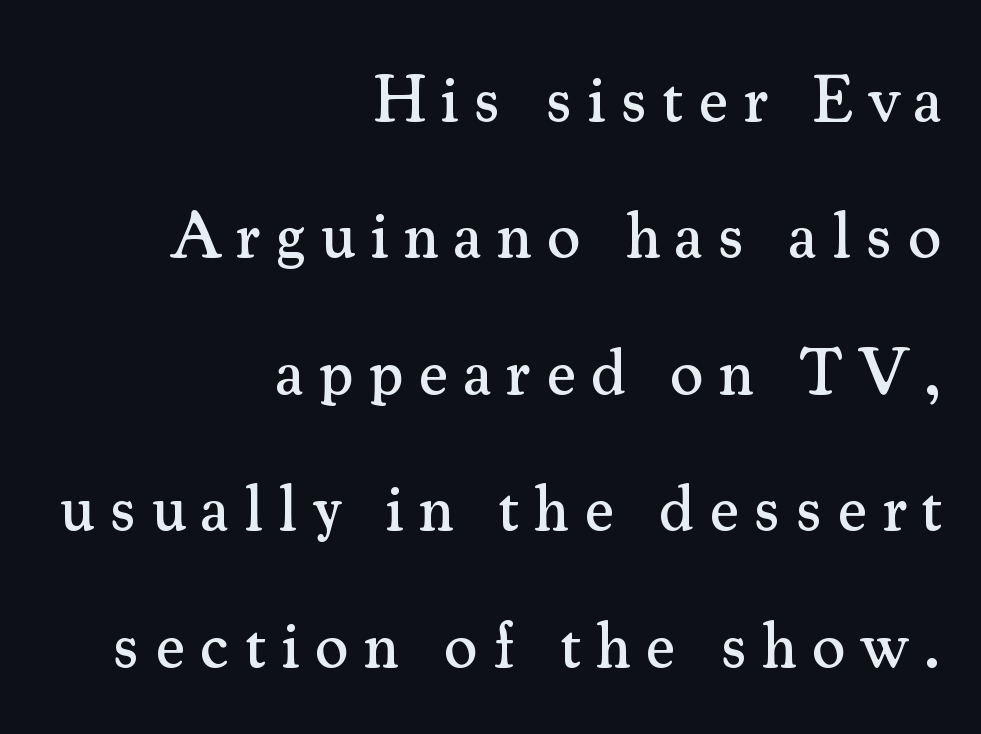
How are the letters spaced? Widely, with obvious added tracking. The strip under each line holds only bare page. The axis of the letterforms is exactly vertical. Classification — serif.
